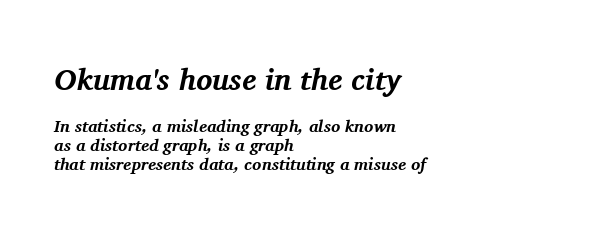
The image shows 30 px bold serif type, italic (leaning right); set left-aligned, tight line spacing (1.11x), normal letter spacing, not underlined; the first (top) block is 1.76x larger; medium stroke contrast and a medium x-height.
